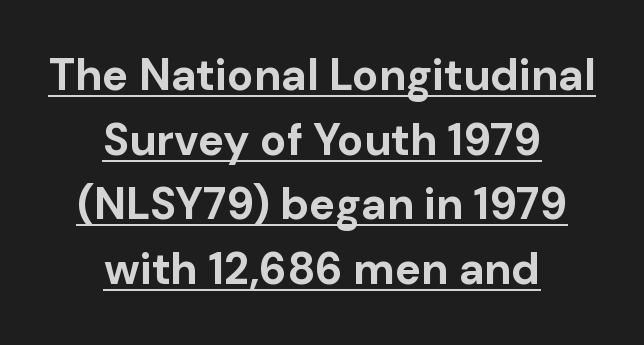
Q: Is the text bold? A: Yes.
Q: Is the text italic (slanted)? A: No, it is upright.
Q: Is the typeface a serif or a sans-serif typeface? A: Sans-serif.
Q: Is the text underlined? A: Yes.
Q: How is the paragraph aligned? A: Centered.
Q: Is the spacing between letters normal or unusually wide? A: Normal.
Q: Is the spacing between lines tight, normal or loose? A: Normal.
Q: Width (condensed, normal, or wide)? A: Normal.
Q: Stroke contrast? A: Low.
Q: x-height? A: Medium.
Q: Monospaced? A: No.
